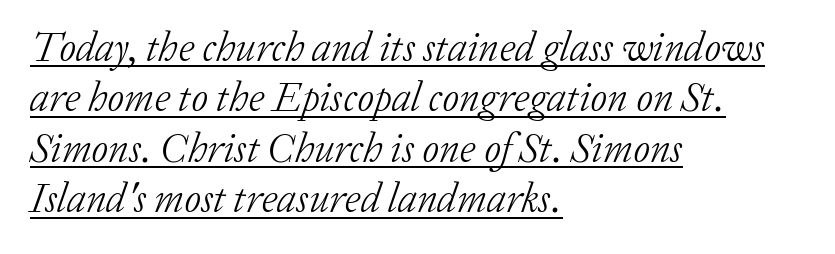
An italicized treatment has been applied to the whole sample. Note the varied advance widths — an 'i' is clearly narrower than an 'm'. Weight: not bold — regular or lighter. Alignment: flush left. The horizontal fit of the characters is conventional and even.
